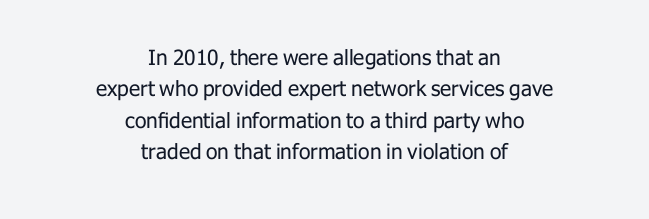
The image shows 21 px text type, upright; set centered, normal line spacing (1.5x), normal letter spacing, not underlined.
